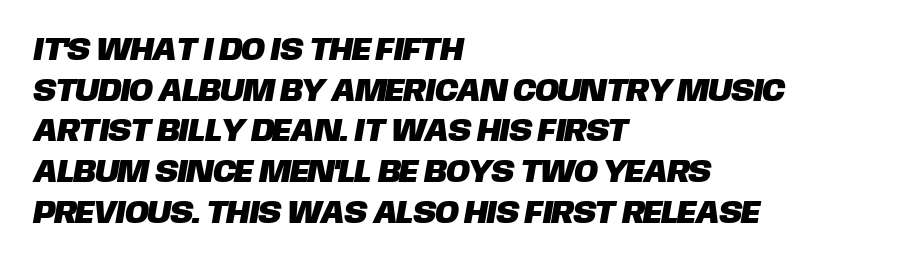
The image shows 32 px sans-serif type; set left-aligned, normal line spacing (1.27x), normal letter spacing, not underlined; low stroke contrast and a large x-height.
